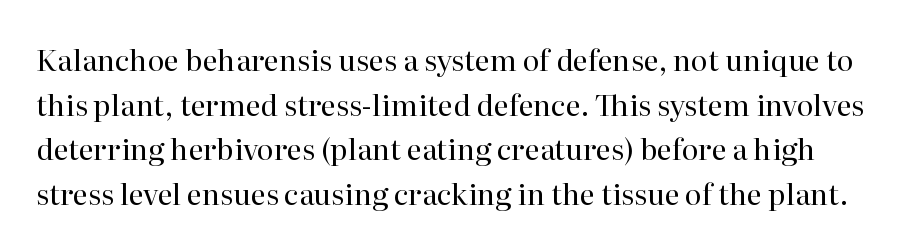
{"serif": "yes", "italic": "no", "bold": "no", "weight": "regular", "width": "normal", "stroke_contrast": "high", "x_height": "medium", "monospaced": "no", "underline": "no", "line_spacing": "normal", "line_spacing_ratio": 1.54, "letter_spacing": "normal", "letter_spacing_em": 0.0, "glyph_px": 29}
